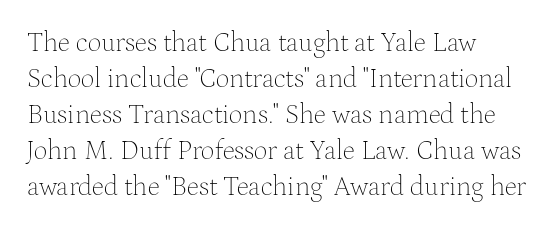
Q: Is the text bold? A: No.
Q: Is the text italic (slanted)? A: No, it is upright.
Q: Is the text underlined? A: No.
Q: How is the paragraph aligned? A: Left-aligned.
Q: Is the spacing between letters normal or unusually wide? A: Normal.
Q: Is the spacing between lines tight, normal or loose? A: Normal.
